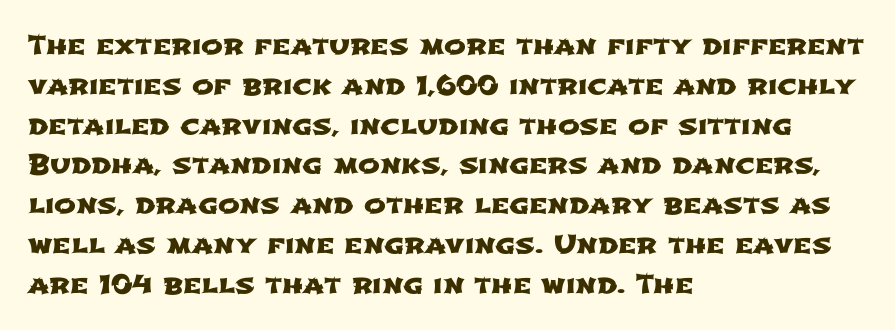
Q: Is the text underlined? A: No.
Q: How is the paragraph aligned? A: Left-aligned.
Q: Is the spacing between letters normal or unusually wide? A: Normal.
Q: Is the spacing between lines tight, normal or loose? A: Normal.
